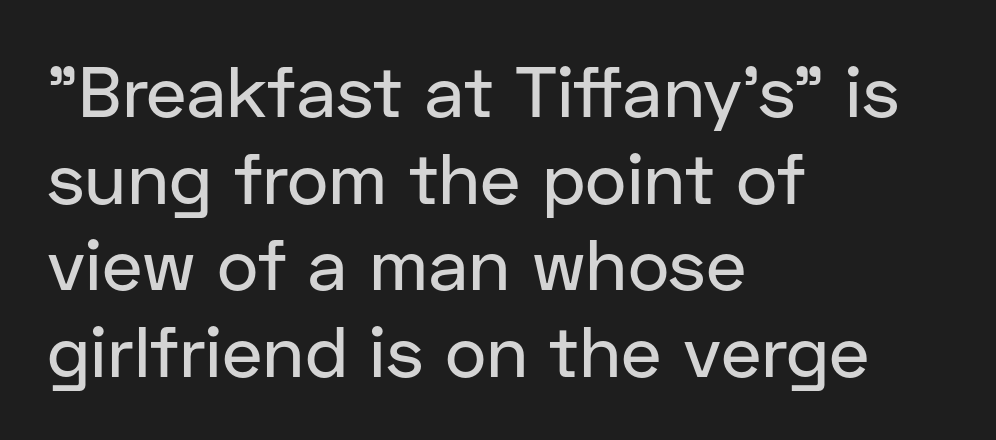
Casual observation: everything's shoved over to the left. Underline: absent. Note the varied advance widths — an 'i' is clearly narrower than an 'm'. Ascenders rise straight up at ninety degrees. Inter-character spacing is left at the font's built-in metrics.
